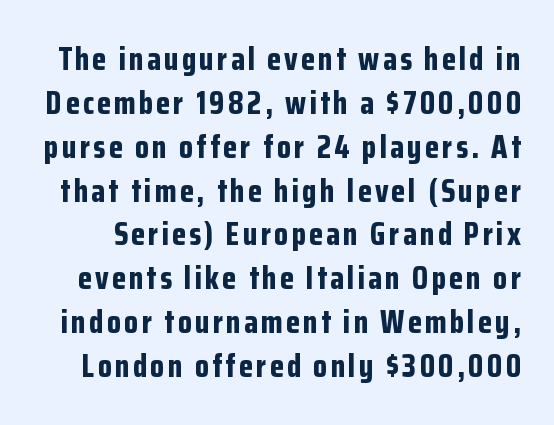
{"serif": "no", "italic": "no", "bold": "yes", "weight": "bold", "width": "condensed", "stroke_contrast": "low", "x_height": "medium", "monospaced": "no", "underline": "no", "line_spacing": "normal", "line_spacing_ratio": 1.37, "glyph_px": 32}
